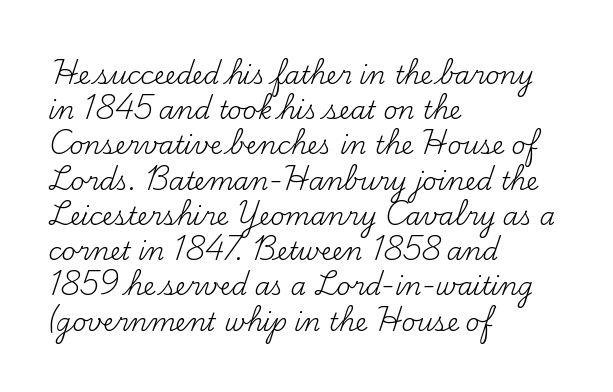
The image shows 25 px text type; set left-aligned, normal line spacing (1.41x), normal letter spacing, not underlined.
